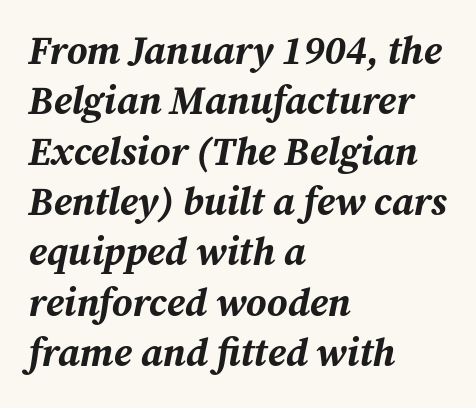
The image shows 39 px bold type, italic (leaning right); set left-aligned, normal line spacing (1.29x), normal letter spacing, not underlined; medium stroke contrast and a medium x-height.
